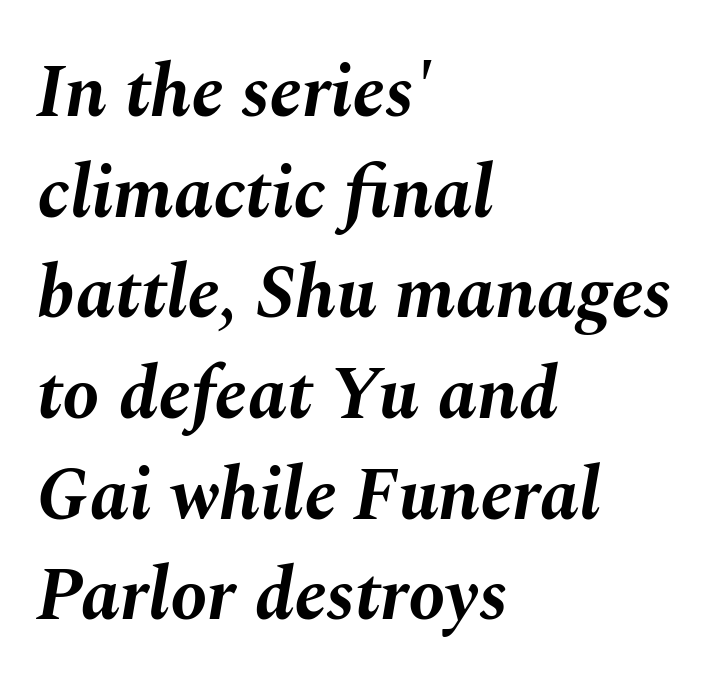
{"italic": "yes", "lean": "right", "slant_degrees": 10, "bold": "yes", "weight": "bold", "width": "normal", "stroke_contrast": "medium", "x_height": "medium", "monospaced": "no", "underline": "no", "align": "left", "line_spacing": "normal", "line_spacing_ratio": 1.36, "letter_spacing": "normal", "letter_spacing_em": 0.0, "glyph_px": 74}
